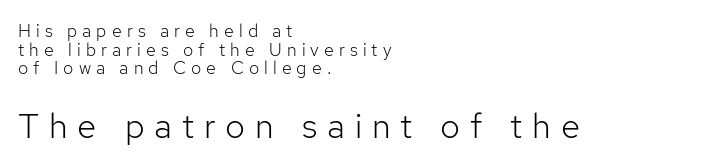
{"serif": "no", "italic": "no", "bold": "no", "weight": "light", "width": "normal", "stroke_contrast": "low", "x_height": "medium", "monospaced": "no", "underline": "no", "align": "left", "line_spacing": "tight", "line_spacing_ratio": 1.04, "letter_spacing": "wide", "letter_spacing_em": 0.28, "larger_block": "second", "size_ratio": 1.94, "glyph_px": 35}
